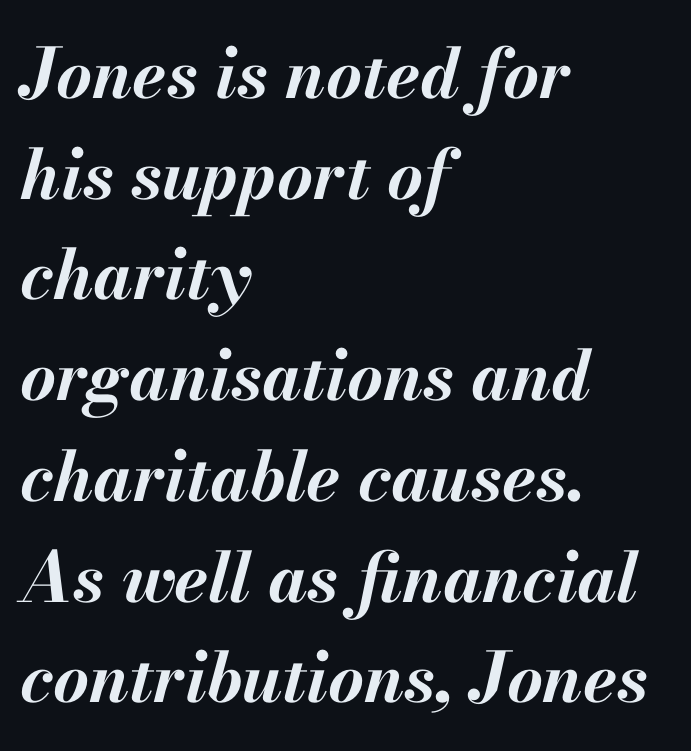
How are the letters spaced? Ordinarily, with no added tracking. Teacher's note: observe the even left margin — that is flush-left alignment. Descender tails drop into unmarked territory. The passage shown stacks its lines at a standard gap. Do the characters align in a grid? No, the font is proportional. A dark, heavy texture on the line: the type is bold.
